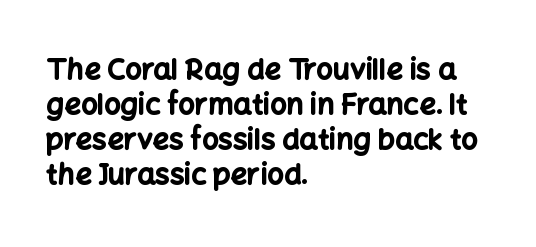
Q: Is the text bold? A: Yes.
Q: Is the text italic (slanted)? A: No, it is upright.
Q: Is the typeface a serif or a sans-serif typeface? A: Sans-serif.
Q: Is the text underlined? A: No.
Q: How is the paragraph aligned? A: Left-aligned.
Q: Is the spacing between letters normal or unusually wide? A: Normal.
Q: Width (condensed, normal, or wide)? A: Normal.
Q: Stroke contrast? A: Low.
Q: x-height? A: Medium.
Q: Monospaced? A: No.
